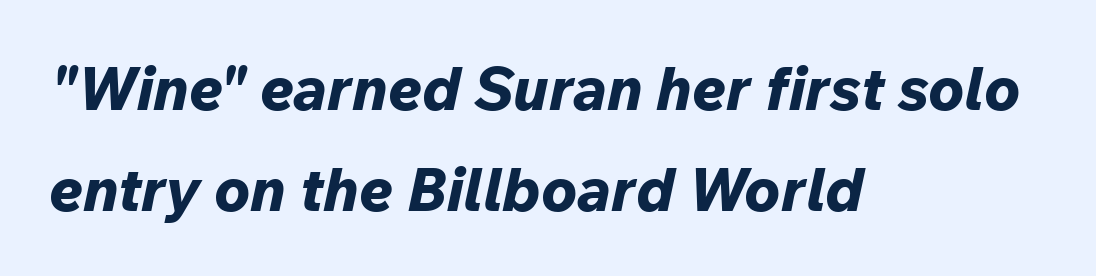
The image shows 60 px bold type, italic (leaning right); set left-aligned, normal line spacing (1.68x), normal letter spacing, not underlined; low stroke contrast and a medium x-height.
